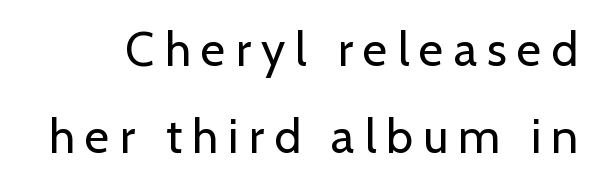
Q: Is the text bold? A: No.
Q: Is the text italic (slanted)? A: No, it is upright.
Q: Is the typeface a serif or a sans-serif typeface? A: Sans-serif.
Q: Is the text underlined? A: No.
Q: Is the spacing between letters normal or unusually wide? A: Unusually wide.
Q: Width (condensed, normal, or wide)? A: Normal.
Q: Stroke contrast? A: Low.
Q: x-height? A: Medium.
Q: Monospaced? A: No.
